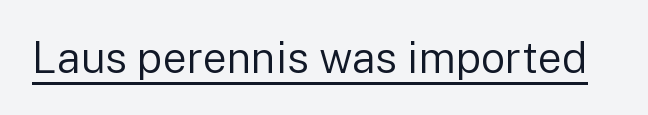
Q: Is the text bold? A: No.
Q: Is the text italic (slanted)? A: No, it is upright.
Q: Is the typeface a serif or a sans-serif typeface? A: Sans-serif.
Q: Is the text underlined? A: Yes.
Q: Is the spacing between letters normal or unusually wide? A: Normal.
Q: Width (condensed, normal, or wide)? A: Normal.
Q: Stroke contrast? A: Low.
Q: x-height? A: Medium.
Q: Monospaced? A: No.
